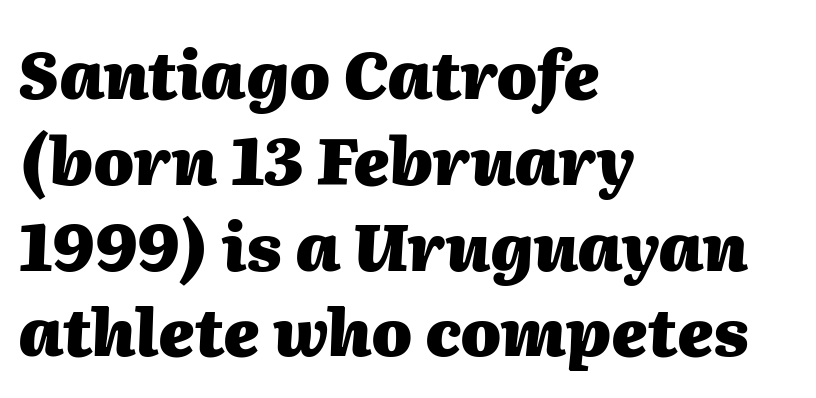
Q: Is the text bold? A: Yes.
Q: Is the text italic (slanted)? A: Yes, it leans right by about 2 degrees.
Q: Is the text underlined? A: No.
Q: How is the paragraph aligned? A: Left-aligned.
Q: Is the spacing between letters normal or unusually wide? A: Normal.
Q: Is the spacing between lines tight, normal or loose? A: Normal.
Q: Width (condensed, normal, or wide)? A: Normal.
Q: Stroke contrast? A: Medium.
Q: x-height? A: Medium.
Q: Monospaced? A: No.
